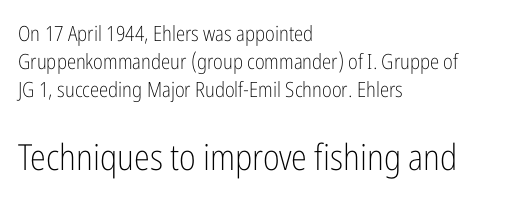
The image shows 36 px light, condensed sans-serif type, upright; set left-aligned, normal line spacing (1.34x), normal letter spacing, not underlined; the second (bottom) block is 1.71x larger; low stroke contrast and a medium x-height.
